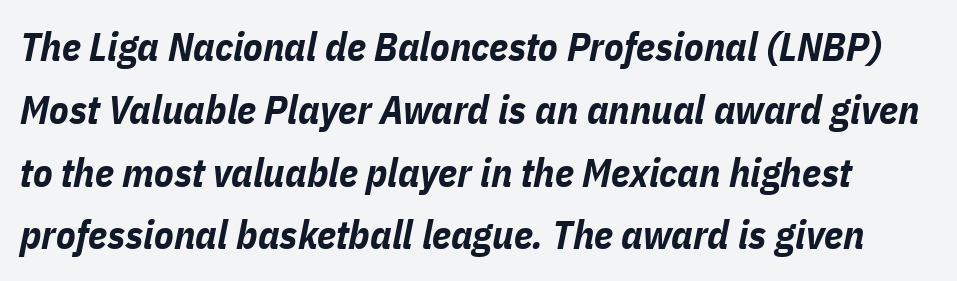
Q: Is the text bold? A: Yes.
Q: Is the text italic (slanted)? A: Yes, it leans right by about 11 degrees.
Q: Is the text underlined? A: No.
Q: Is the spacing between letters normal or unusually wide? A: Normal.
Q: Is the spacing between lines tight, normal or loose? A: Normal.
Q: Width (condensed, normal, or wide)? A: Condensed.
Q: Stroke contrast? A: Low.
Q: x-height? A: Medium.
Q: Monospaced? A: No.
